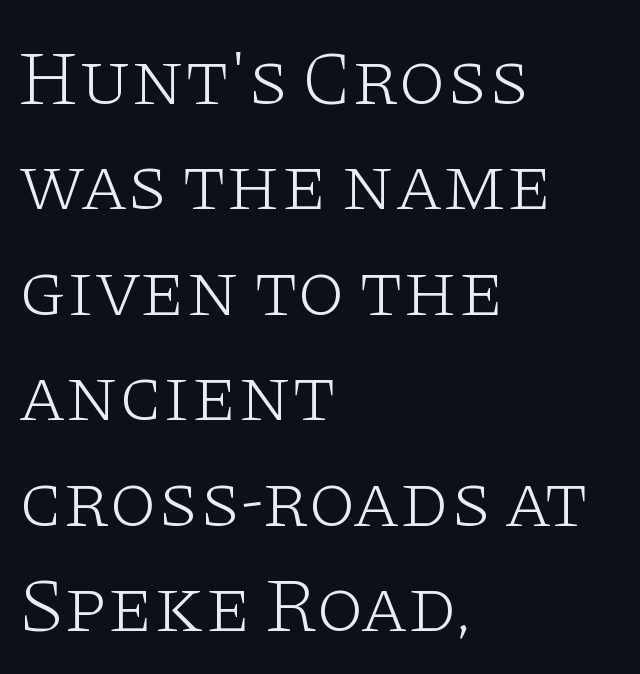
The image shows 77 px light, wide serif type, upright; set left-aligned, normal line spacing (1.37x), normal letter spacing, not underlined; low stroke contrast and a large x-height.
